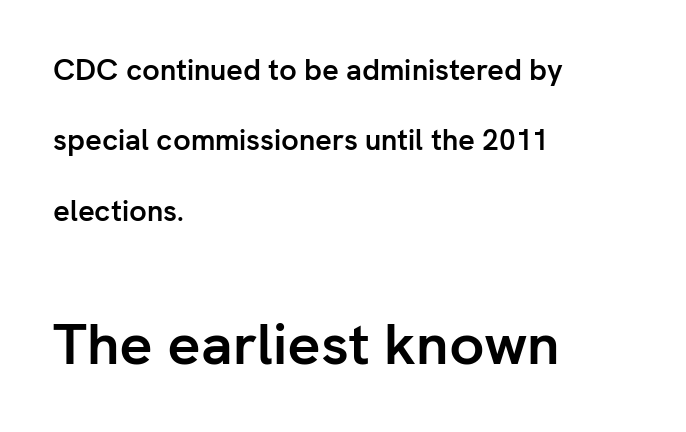
{"serif": "no", "italic": "no", "bold": "yes", "weight": "semibold", "width": "normal", "stroke_contrast": "low", "x_height": "medium", "monospaced": "no", "underline": "no", "align": "left", "line_spacing": "loose", "line_spacing_ratio": 2.43, "letter_spacing": "normal", "letter_spacing_em": 0.0, "larger_block": "second", "size_ratio": 2.0, "glyph_px": 58}
